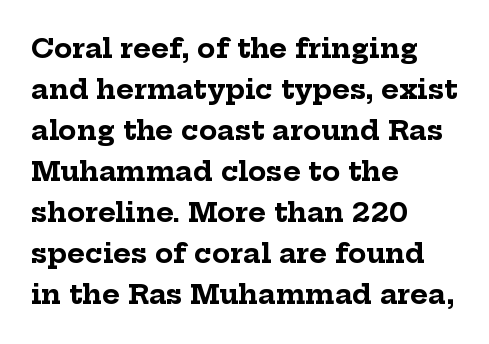
The image shows 27 px bold type, upright; set left-aligned, normal line spacing (1.52x), normal letter spacing, not underlined.
